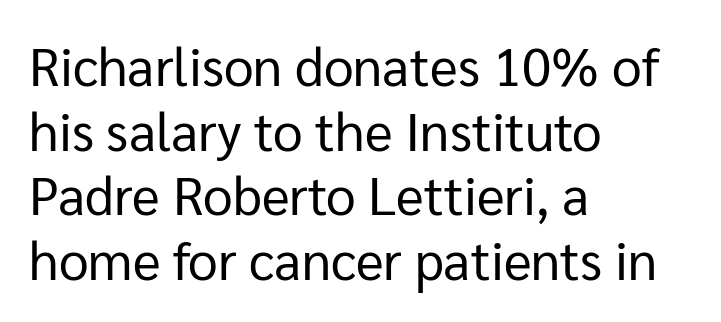
Q: Is the text bold? A: No.
Q: Is the text italic (slanted)? A: No, it is upright.
Q: Is the typeface a serif or a sans-serif typeface? A: Sans-serif.
Q: Is the text underlined? A: No.
Q: How is the paragraph aligned? A: Left-aligned.
Q: Is the spacing between letters normal or unusually wide? A: Normal.
Q: Width (condensed, normal, or wide)? A: Normal.
Q: Stroke contrast? A: Low.
Q: x-height? A: Medium.
Q: Monospaced? A: No.
